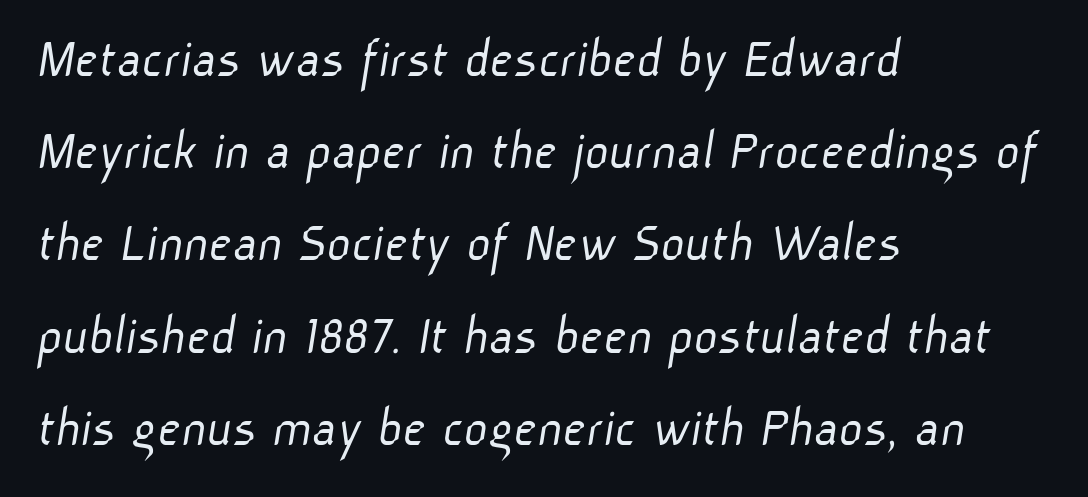
{"serif": "no", "bold": "no", "weight": "light", "width": "normal", "stroke_contrast": "low", "x_height": "medium", "monospaced": "no", "underline": "no", "align": "left", "line_spacing": "normal", "line_spacing_ratio": 1.59, "letter_spacing": "normal", "letter_spacing_em": 0.0, "glyph_px": 58}
